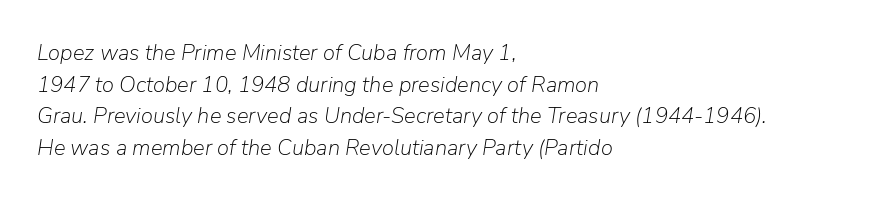
Look at the tracking — it's just the regular setting, nothing added. Glance below the letters and you will spot only blank space. The line-height multiplier appears to be the usual default. Is this a heavy cut? Hardly; it is regular or lighter. Italic: yes, the glyphs are oblique.
